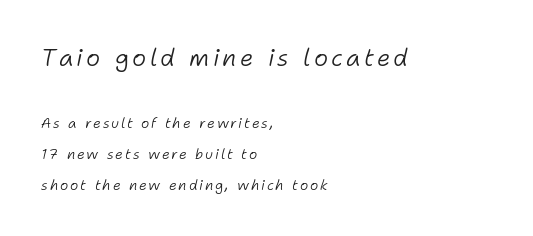
Q: Is the text bold? A: No.
Q: Is the text italic (slanted)? A: Yes, it leans right by about 11 degrees.
Q: Is the text underlined? A: No.
Q: How is the paragraph aligned? A: Left-aligned.
Q: Is the spacing between lines tight, normal or loose? A: Loose.
Q: Which block of text is set in a larger size, the first (top) or the second (bottom)? A: The first (top) one.
